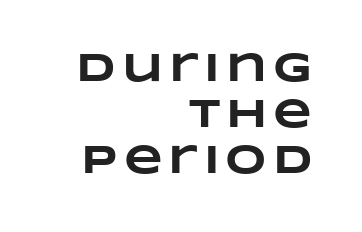
You could not count columns in this text — the font is proportionally spaced. The letters are bold, with thick, heavy strokes. The typesetter chose a ragged-left arrangement here. Has an underline been added? It has not. Horizontal bands of white between lines are thin slivers.
